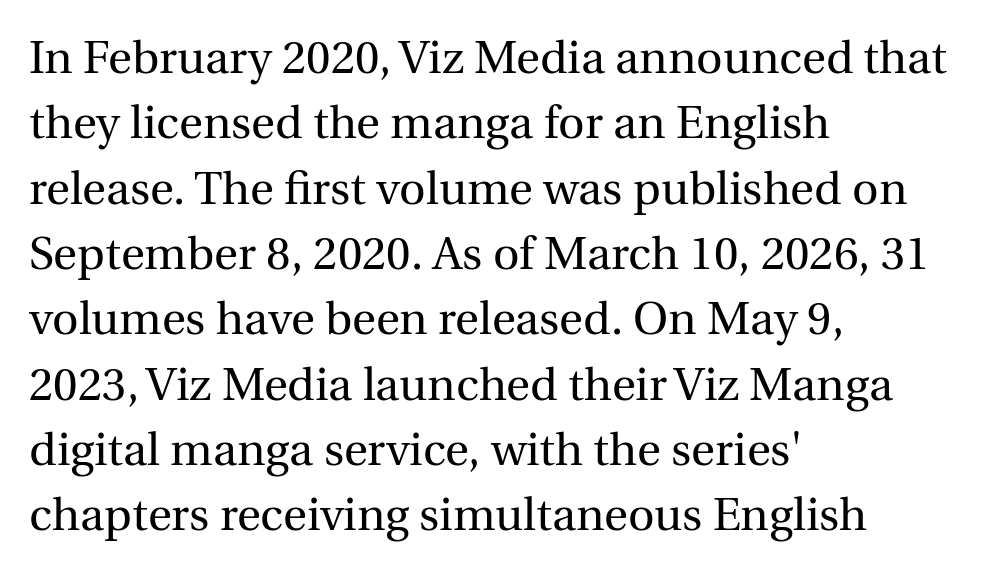
Q: Is the text bold? A: No.
Q: Is the text italic (slanted)? A: No, it is upright.
Q: Is the typeface a serif or a sans-serif typeface? A: Serif.
Q: Is the text underlined? A: No.
Q: How is the paragraph aligned? A: Left-aligned.
Q: Is the spacing between letters normal or unusually wide? A: Normal.
Q: Is the spacing between lines tight, normal or loose? A: Normal.
Q: Width (condensed, normal, or wide)? A: Normal.
Q: x-height? A: Medium.
Q: Monospaced? A: No.
